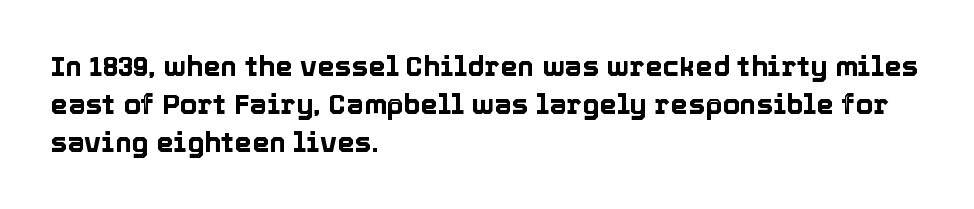
The image shows 28 px text type, upright; set left-aligned, normal line spacing (1.36x), normal letter spacing, not underlined; a medium x-height.
